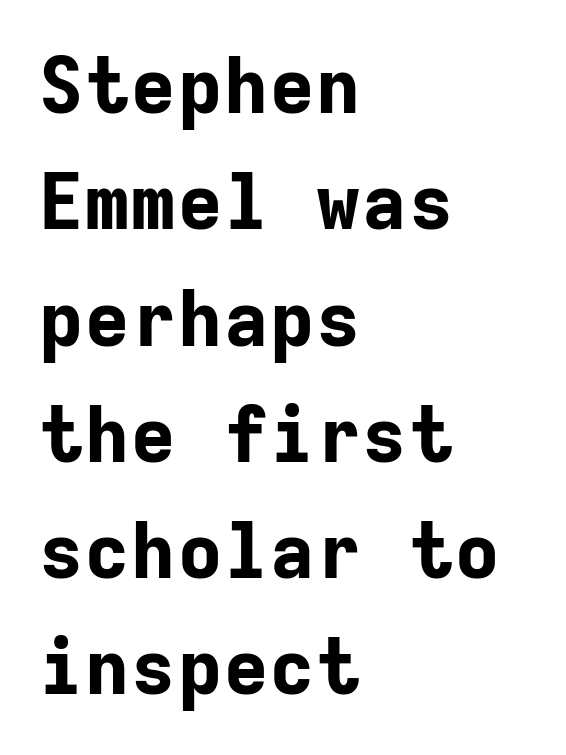
The image shows 77 px bold sans-serif type, upright, monospaced; set left-aligned, normal line spacing (1.51x), normal letter spacing, not underlined; low stroke contrast and a medium x-height.
